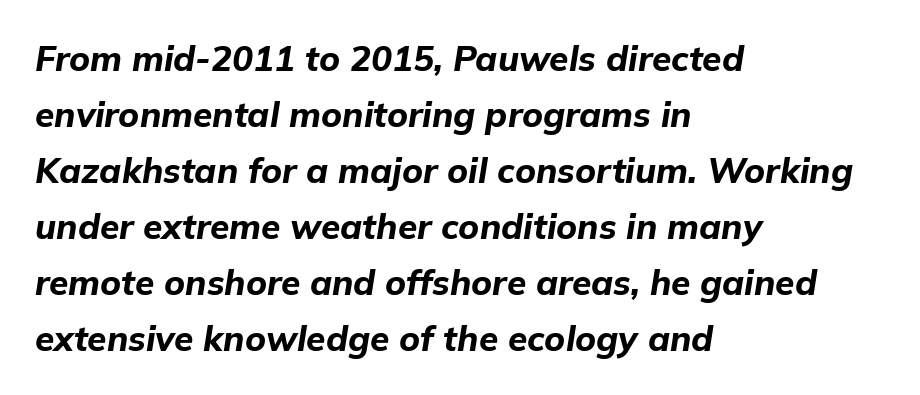
In terms of letterspacing, this is plain default setting. These lines are rendered in a variable-pitch font. Plenty of ink on the page — the face is bold. The lines are quadded left.
